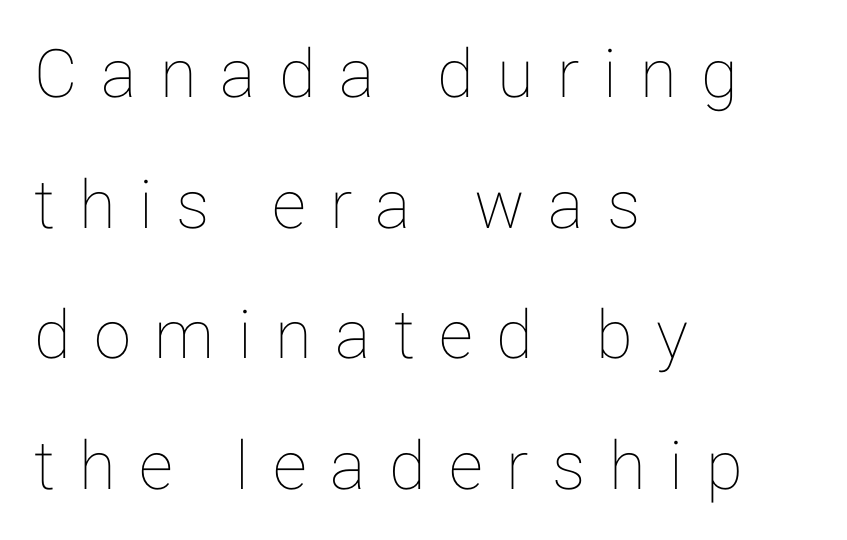
{"italic": "no", "width": "normal", "stroke_contrast": "low", "x_height": "medium", "monospaced": "no", "underline": "no", "align": "left", "line_spacing": "loose", "line_spacing_ratio": 1.95, "letter_spacing": "wide", "letter_spacing_em": 0.35, "glyph_px": 67}
